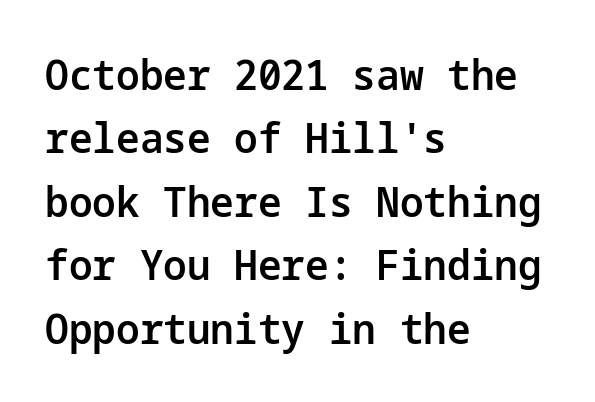
Q: Is the text bold? A: Semi-bold.
Q: Is the text italic (slanted)? A: No, it is upright.
Q: Is the typeface a serif or a sans-serif typeface? A: Sans-serif.
Q: Is the text underlined? A: No.
Q: How is the paragraph aligned? A: Left-aligned.
Q: Is the spacing between letters normal or unusually wide? A: Normal.
Q: Is the spacing between lines tight, normal or loose? A: Normal.
Q: Width (condensed, normal, or wide)? A: Normal.
Q: Stroke contrast? A: Low.
Q: x-height? A: Medium.
